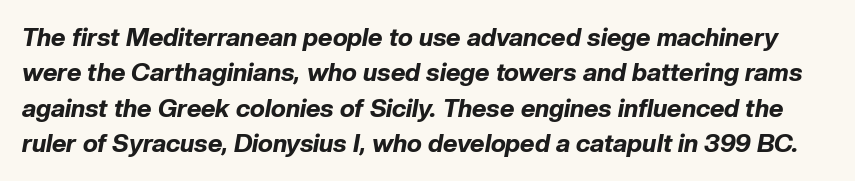
{"italic": "yes", "lean": "right", "slant_degrees": 10, "bold": "yes", "underline": "no", "line_spacing": "normal", "line_spacing_ratio": 1.42, "letter_spacing": "normal", "letter_spacing_em": 0.0, "glyph_px": 25}
